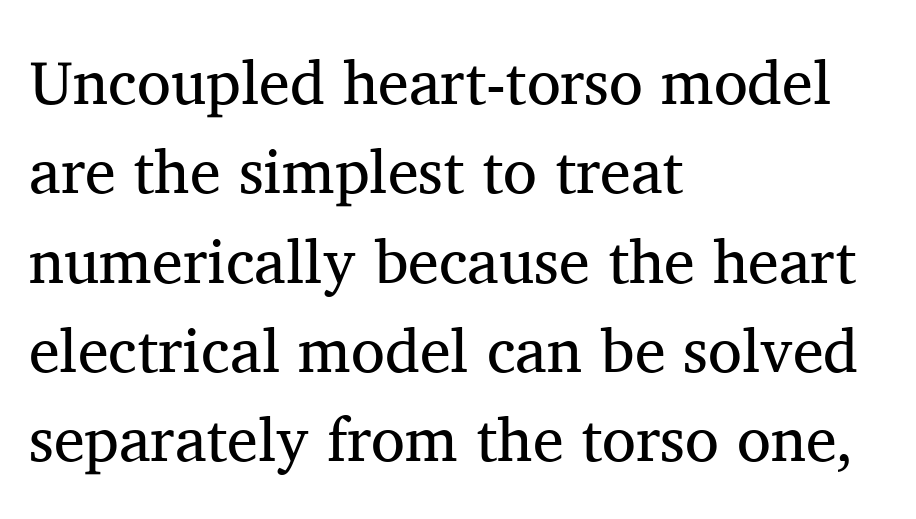
The image shows 62 px regular-weight serif type, upright; set left-aligned, normal line spacing (1.44x), normal letter spacing, not underlined; medium stroke contrast and a medium x-height.
